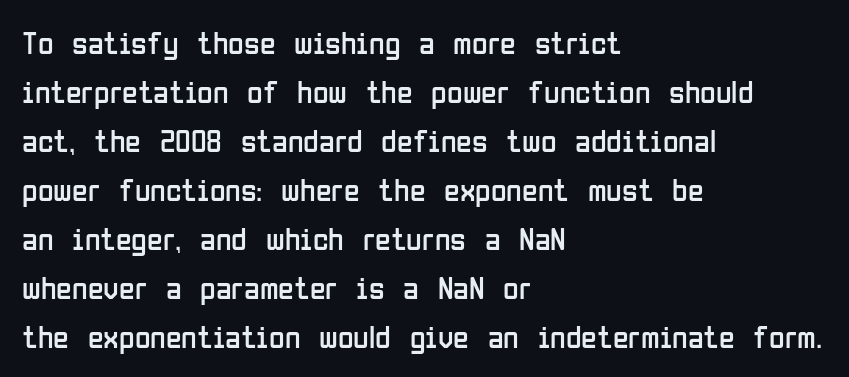
{"serif": "no", "italic": "no", "bold": "no", "weight": "regular", "width": "condensed", "stroke_contrast": "low", "x_height": "medium", "monospaced": "no", "underline": "no", "align": "left", "line_spacing": "normal", "line_spacing_ratio": 1.53, "letter_spacing": "normal", "letter_spacing_em": 0.0, "glyph_px": 32}
